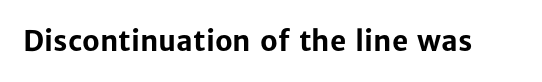
The passage shown is emphatically bold. Observe the ordinary spacing: letters are neighbours, not strangers. Spacing verdict: proportional, widths tailored to each character. The designer went with a sans here, leaving each stem footless. Rule under the text: the space is simply empty.
